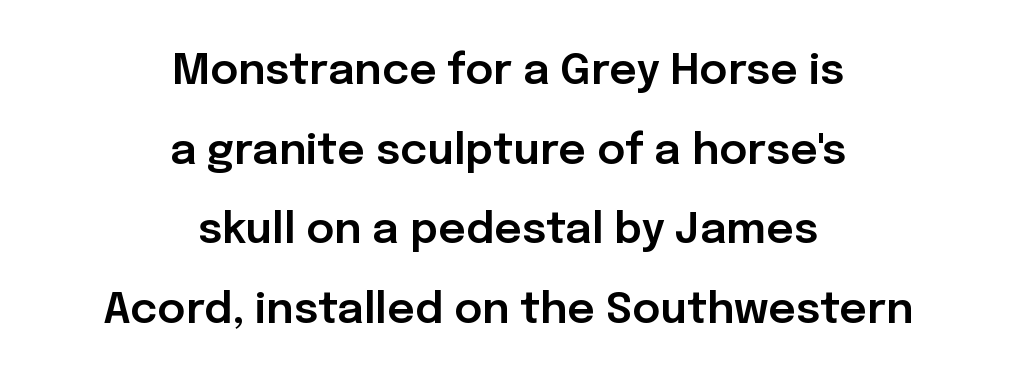
The image shows 43 px sans-serif type, upright; set centered, line spacing 1.85x, normal letter spacing, not underlined; low stroke contrast and a medium x-height.
